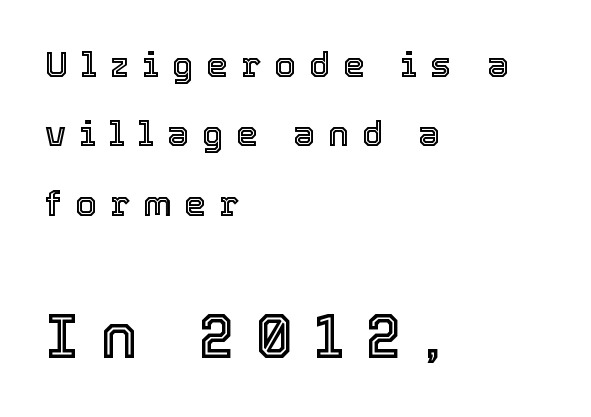
{"italic": "no", "width": "normal", "x_height": "medium", "monospaced": "no", "underline": "no", "align": "left", "line_spacing": "loose", "line_spacing_ratio": 1.98, "letter_spacing": "wide", "letter_spacing_em": 0.37, "larger_block": "second", "size_ratio": 1.77, "glyph_px": 62}
